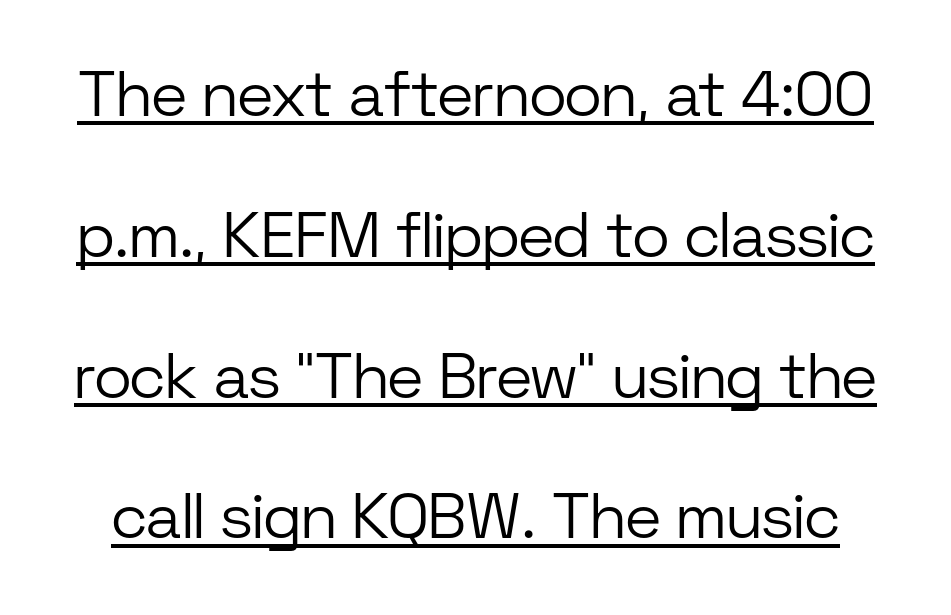
The image shows 64 px light sans-serif type, upright; set loose line spacing (2.2x), normal letter spacing, underlined; low stroke contrast and a medium x-height.
